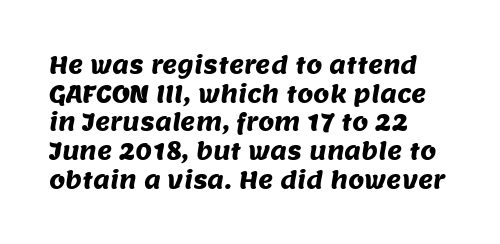
Q: Is the text underlined? A: No.
Q: How is the paragraph aligned? A: Left-aligned.
Q: Is the spacing between letters normal or unusually wide? A: Normal.
Q: Is the spacing between lines tight, normal or loose? A: Normal.
